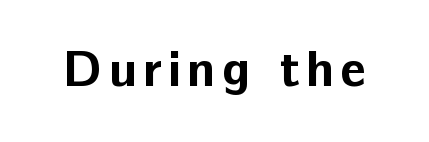
The image shows 50 px bold sans-serif type, upright; set not underlined; low stroke contrast and a medium x-height.
